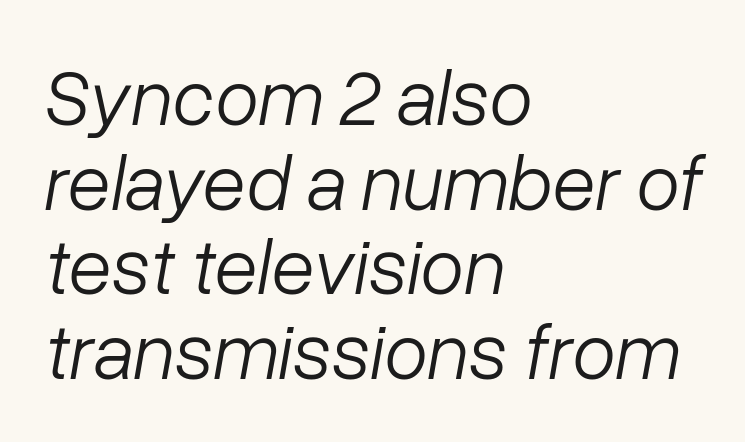
{"italic": "yes", "lean": "right", "slant_degrees": 10, "bold": "no", "weight": "light", "width": "normal", "stroke_contrast": "low", "x_height": "medium", "monospaced": "no", "underline": "no", "align": "left", "line_spacing": "tight", "line_spacing_ratio": 1.07, "letter_spacing": "normal", "letter_spacing_em": 0.0, "glyph_px": 79}
